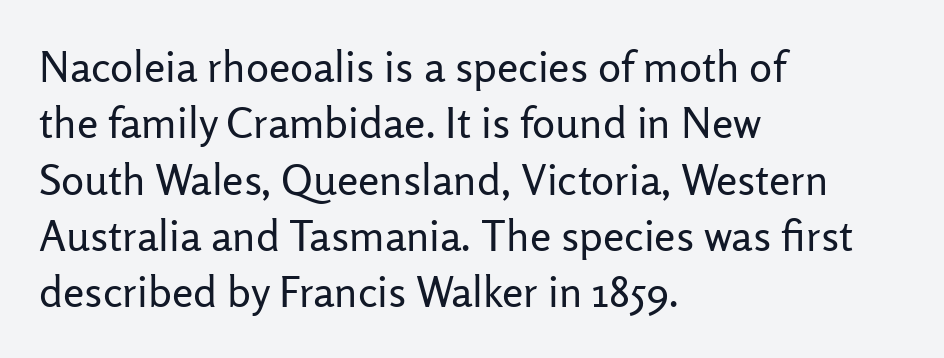
Q: Is the text bold? A: No.
Q: Is the text italic (slanted)? A: No, it is upright.
Q: Is the typeface a serif or a sans-serif typeface? A: Sans-serif.
Q: Is the text underlined? A: No.
Q: How is the paragraph aligned? A: Left-aligned.
Q: Is the spacing between letters normal or unusually wide? A: Normal.
Q: Is the spacing between lines tight, normal or loose? A: Normal.
Q: Width (condensed, normal, or wide)? A: Normal.
Q: Stroke contrast? A: Low.
Q: x-height? A: Medium.
Q: Monospaced? A: No.
